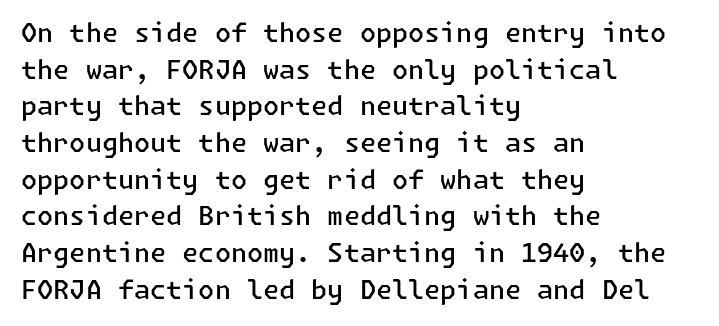
{"italic": "no", "bold": "semi", "underline": "no", "align": "left", "line_spacing": "normal", "line_spacing_ratio": 1.41, "letter_spacing": "normal", "letter_spacing_em": 0.0, "glyph_px": 26}
